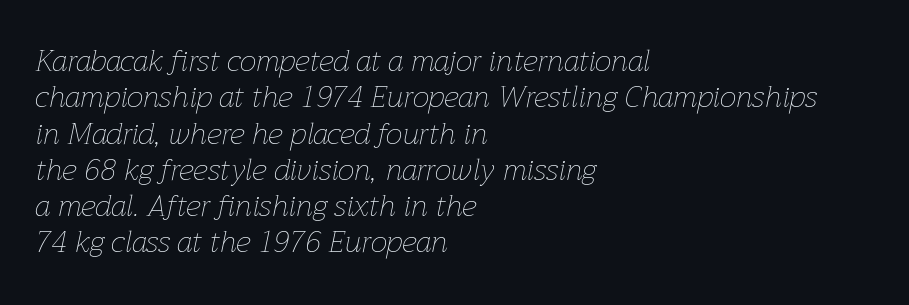
{"italic": "yes", "lean": "right", "slant_degrees": 12, "bold": "no", "weight": "thin", "width": "normal", "stroke_contrast": "low", "x_height": "medium", "monospaced": "no", "underline": "no", "align": "left", "line_spacing_ratio": 1.21, "letter_spacing": "normal", "letter_spacing_em": 0.0, "glyph_px": 30}
